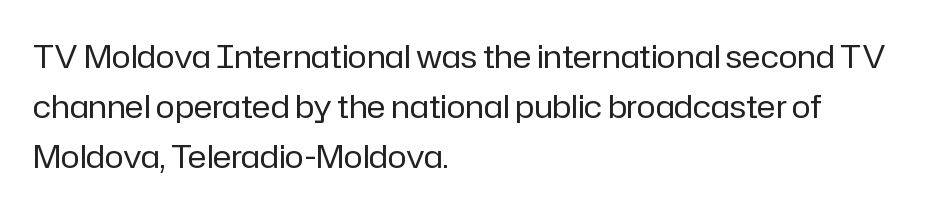
{"serif": "no", "italic": "no", "bold": "no", "weight": "regular", "width": "normal", "stroke_contrast": "low", "x_height": "medium", "monospaced": "no", "underline": "no", "align": "left", "line_spacing": "normal", "line_spacing_ratio": 1.57, "letter_spacing": "normal", "letter_spacing_em": 0.0, "glyph_px": 32}
